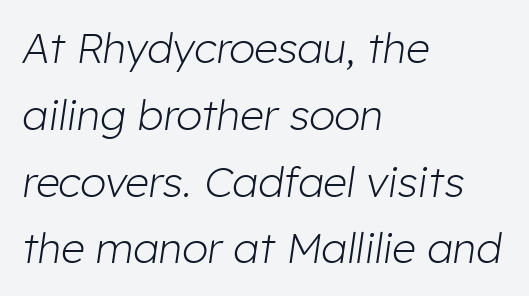
The image shows 42 px light type, italic (leaning right); set left-aligned, normal line spacing (1.59x), normal letter spacing, not underlined; low stroke contrast and a medium x-height.
